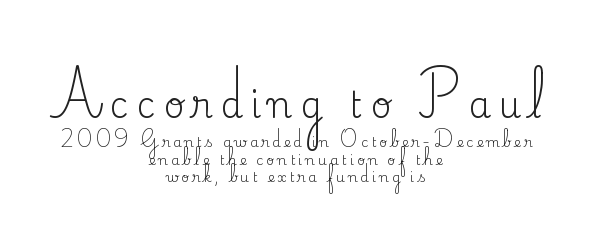
The image shows 36 px regular-weight serif type, upright; set centered, line spacing 1.24x, unusually wide letter spacing (+0.21 em), not underlined; the first (top) block is 2.57x larger; medium stroke contrast and a small x-height.
